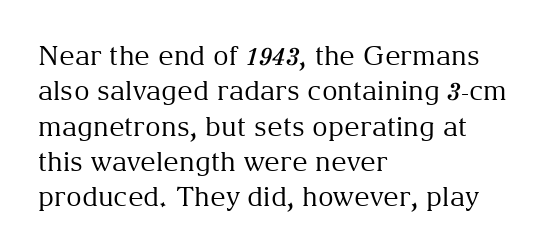
The image shows 27 px text type, upright; set left-aligned, normal line spacing (1.31x), normal letter spacing, not underlined.
